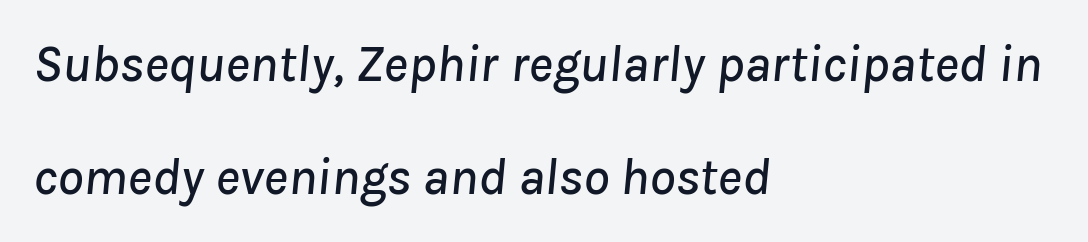
Every character sits at an angle, as italics do. Plain, unruled lines of type. Layout note: lines flush left. Varying glyph widths throughout — classic text-font behaviour. Does the leading feel generous? Absolutely, it's lavish.
